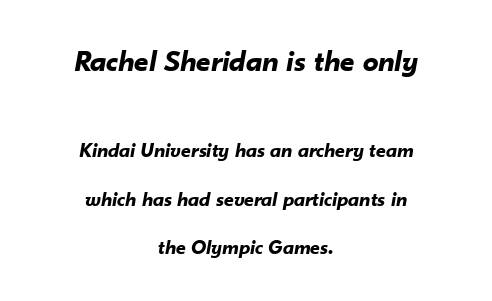
Glance below the letters and you will spot only blank space. If you measured baseline to baseline, you'd find a long distance. Look at the stroke-to-counter ratio: heavy, a bold. You get the large type first, then a drop to smaller type. This sample is center-justified, so both line endings float freely. How are the letters spaced? Ordinarily, with no added tracking.
